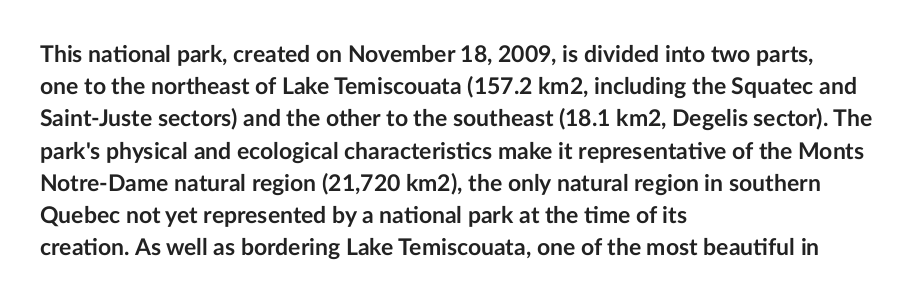
Q: Is the text bold? A: Yes.
Q: Is the text italic (slanted)? A: No, it is upright.
Q: Is the text underlined? A: No.
Q: How is the paragraph aligned? A: Left-aligned.
Q: Is the spacing between letters normal or unusually wide? A: Normal.
Q: Is the spacing between lines tight, normal or loose? A: Normal.
